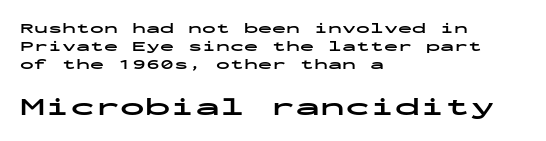
Typeset ragged right — the left edge is the straight one. This sample uses plain, unmodified letter spacing. The rendering uses a moderate line-height, typical for paragraphs. Top chunk: small. Bottom chunk: large.
